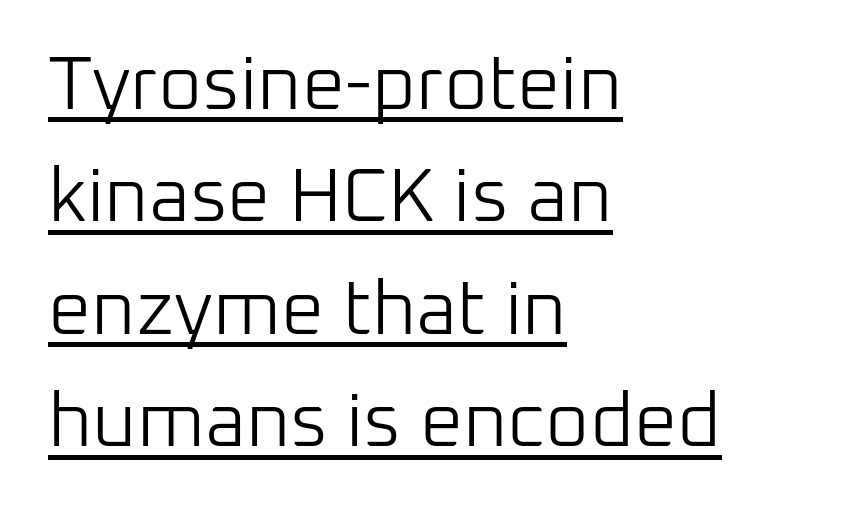
{"serif": "no", "italic": "no", "bold": "no", "weight": "light", "width": "normal", "stroke_contrast": "low", "x_height": "medium", "monospaced": "no", "underline": "yes", "align": "left", "line_spacing": "normal", "line_spacing_ratio": 1.48, "letter_spacing": "normal", "letter_spacing_em": 0.0, "glyph_px": 76}
